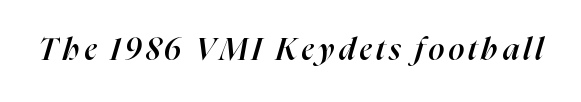
Varying glyph widths throughout — classic text-font behaviour. Typesetter's note: demi weight, one step under bold. This sample uses an oblique cut, with every glyph tilted off the vertical. Type without underlining.
